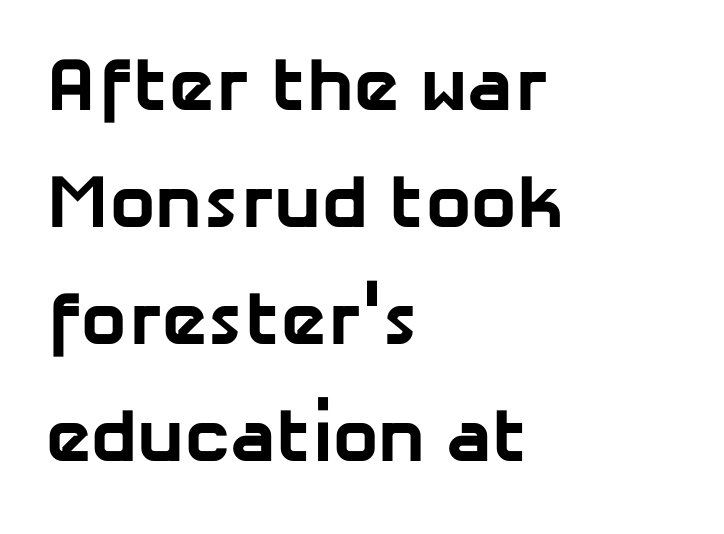
Q: Is the text bold? A: Yes.
Q: Is the typeface a serif or a sans-serif typeface? A: Sans-serif.
Q: Is the text underlined? A: No.
Q: How is the paragraph aligned? A: Left-aligned.
Q: Is the spacing between letters normal or unusually wide? A: Normal.
Q: Is the spacing between lines tight, normal or loose? A: Normal.
Q: Width (condensed, normal, or wide)? A: Normal.
Q: Stroke contrast? A: Low.
Q: x-height? A: Medium.
Q: Monospaced? A: No.
